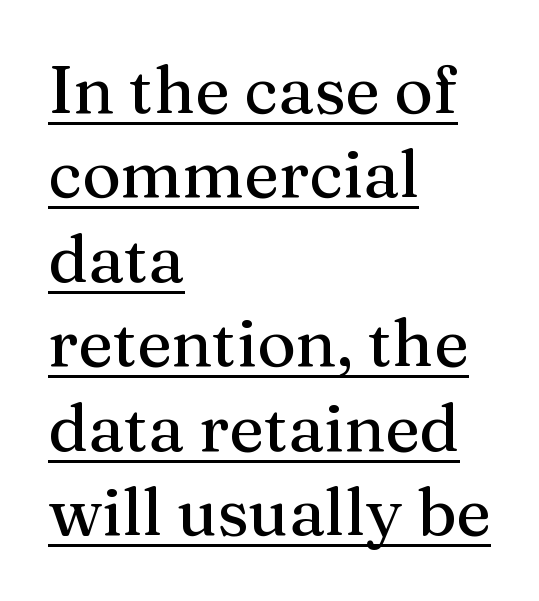
The image shows 66 px serif type, upright; set left-aligned, normal line spacing (1.28x), normal letter spacing, underlined; medium stroke contrast and a medium x-height.
